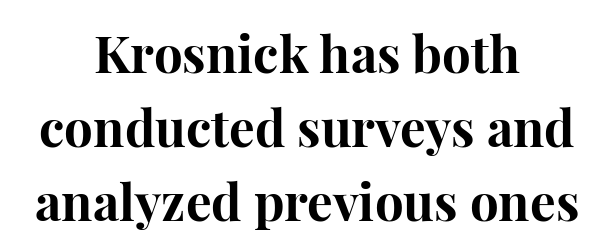
The image shows 51 px bold serif type, upright; set centered, normal line spacing (1.45x), normal letter spacing, not underlined; high stroke contrast and a medium x-height.
